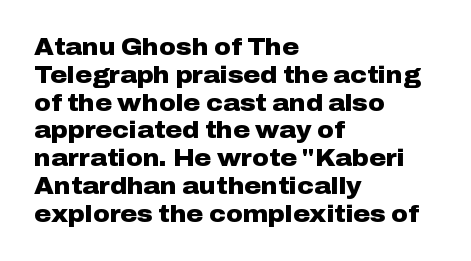
Q: Is the text bold? A: Yes.
Q: Is the text italic (slanted)? A: No, it is upright.
Q: Is the text underlined? A: No.
Q: How is the paragraph aligned? A: Left-aligned.
Q: Is the spacing between letters normal or unusually wide? A: Normal.
